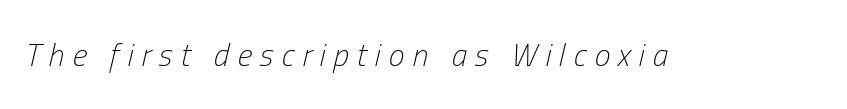
On a weight scale, this lands at 450 or below. In terms of letterspacing, this is a distinctly airy, spread setting. The string is rendered with underlining switched off. Varying glyph widths throughout — classic text-font behaviour. Designer's note — italics engaged.
